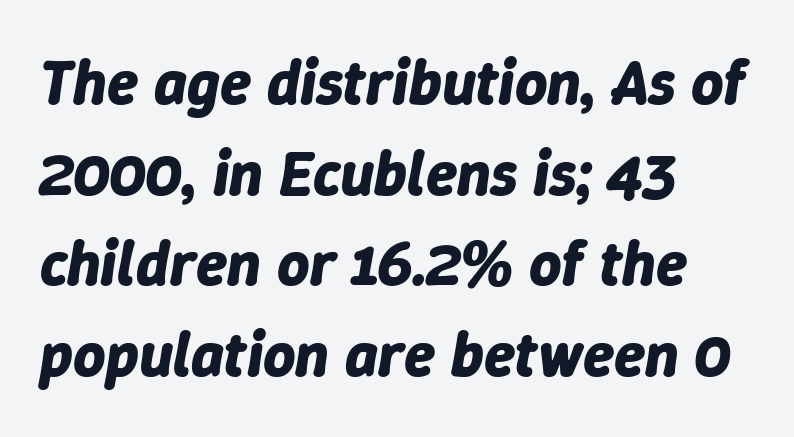
{"italic": "yes", "lean": "right", "slant_degrees": 9, "bold": "yes", "weight": "bold", "width": "normal", "stroke_contrast": "low", "x_height": "medium", "monospaced": "no", "underline": "no", "align": "left", "line_spacing": "normal", "line_spacing_ratio": 1.44, "letter_spacing": "normal", "letter_spacing_em": 0.0, "glyph_px": 63}
